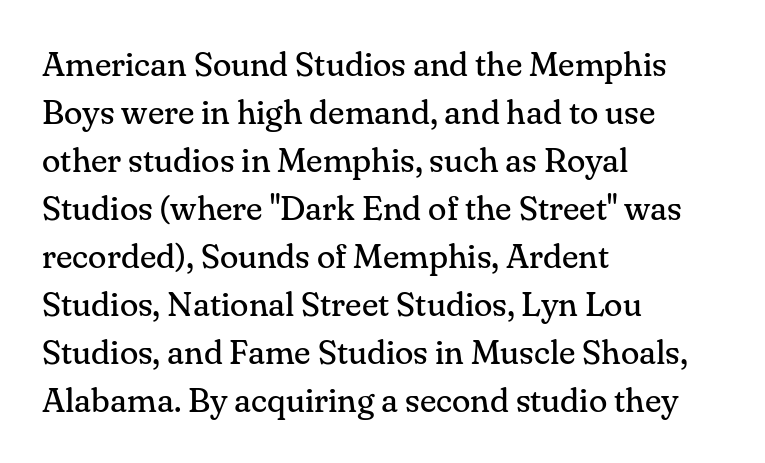
The image shows 34 px regular-weight serif type, upright; set left-aligned, normal line spacing (1.41x), normal letter spacing, not underlined; medium stroke contrast and a small x-height.
